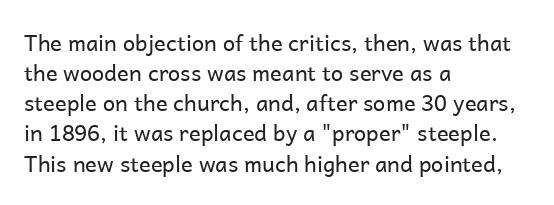
The image shows 22 px text type, upright; set left-aligned, normal line spacing (1.37x), normal letter spacing, not underlined.
